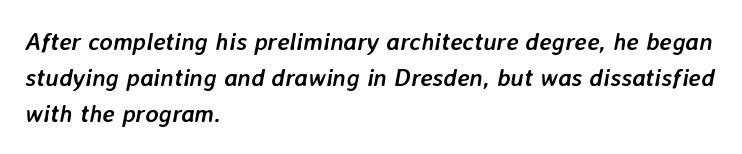
The image shows 25 px bold type, italic (leaning right); set left-aligned, normal line spacing (1.44x), normal letter spacing, not underlined.
